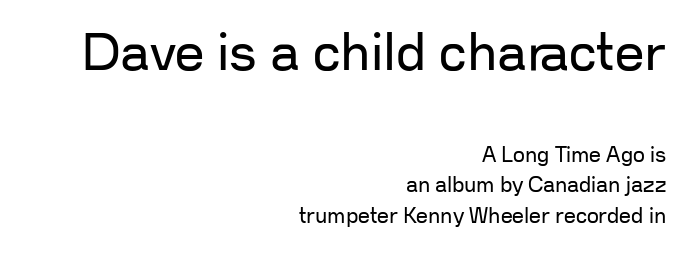
The image shows 52 px regular-weight sans-serif type, upright; set right-aligned, normal line spacing (1.45x), normal letter spacing, not underlined; the first (top) block is 2.48x larger; low stroke contrast and a medium x-height.
